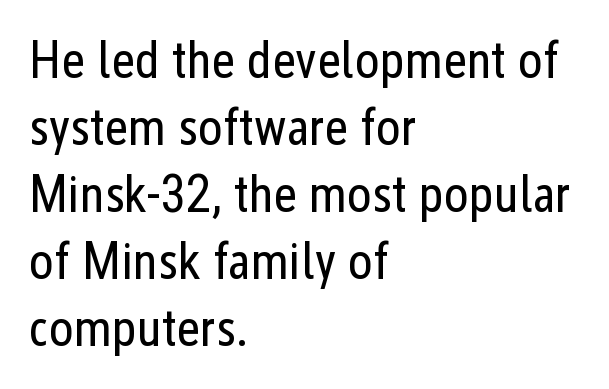
Q: Is the text bold? A: No.
Q: Is the text italic (slanted)? A: No, it is upright.
Q: Is the typeface a serif or a sans-serif typeface? A: Sans-serif.
Q: Is the text underlined? A: No.
Q: How is the paragraph aligned? A: Left-aligned.
Q: Is the spacing between letters normal or unusually wide? A: Normal.
Q: Is the spacing between lines tight, normal or loose? A: Normal.
Q: Width (condensed, normal, or wide)? A: Condensed.
Q: Stroke contrast? A: Low.
Q: x-height? A: Medium.
Q: Monospaced? A: No.
